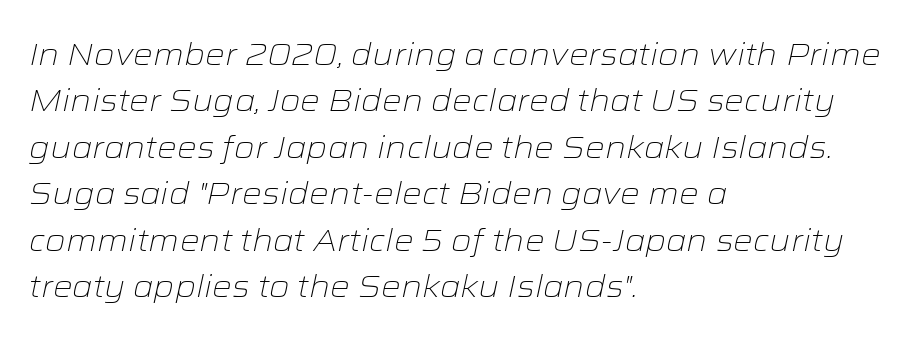
The image shows 31 px light, wide type, italic (leaning right); set left-aligned, normal line spacing (1.5x), normal letter spacing, not underlined; low stroke contrast and a medium x-height.
